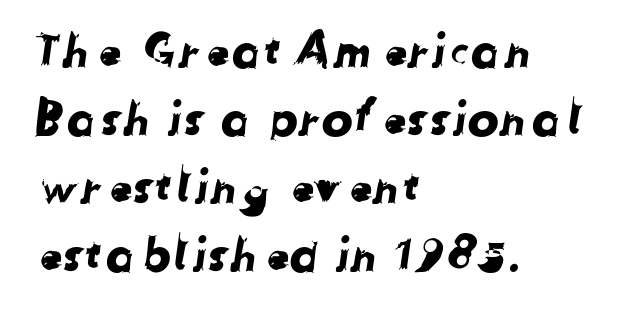
The image shows 47 px sans-serif type; set left-aligned, normal line spacing (1.45x), normal letter spacing, not underlined; low stroke contrast and a medium x-height.
